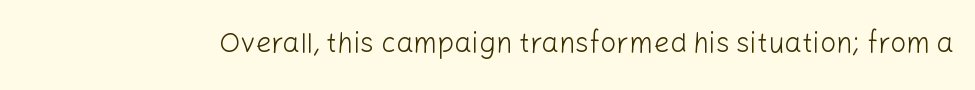
Q: Is the text bold? A: No.
Q: Is the text italic (slanted)? A: No, it is upright.
Q: Is the typeface a serif or a sans-serif typeface? A: Sans-serif.
Q: Is the text underlined? A: No.
Q: Is the spacing between letters normal or unusually wide? A: Normal.
Q: Width (condensed, normal, or wide)? A: Normal.
Q: Stroke contrast? A: Low.
Q: x-height? A: Medium.
Q: Monospaced? A: No.
